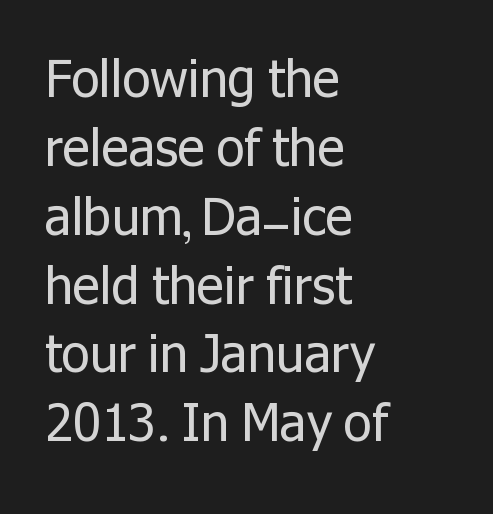
{"serif": "no", "italic": "no", "bold": "no", "weight": "regular", "width": "normal", "stroke_contrast": "low", "x_height": "medium", "monospaced": "no", "underline": "no", "align": "left", "line_spacing": "normal", "line_spacing_ratio": 1.35, "letter_spacing": "normal", "letter_spacing_em": 0.0, "glyph_px": 51}
